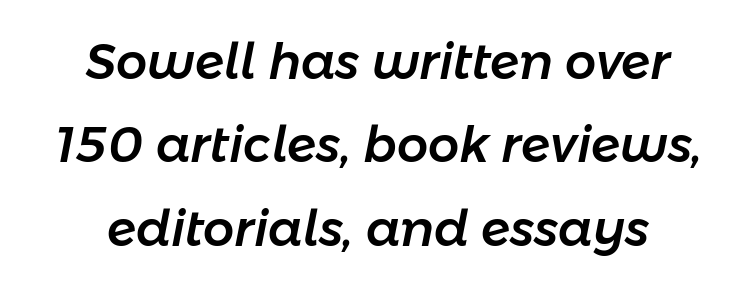
{"italic": "yes", "lean": "right", "slant_degrees": 11, "width": "normal", "stroke_contrast": "low", "x_height": "medium", "monospaced": "no", "underline": "no", "align": "center", "line_spacing": "normal", "line_spacing_ratio": 1.7, "letter_spacing": "normal", "letter_spacing_em": 0.0, "glyph_px": 49}
